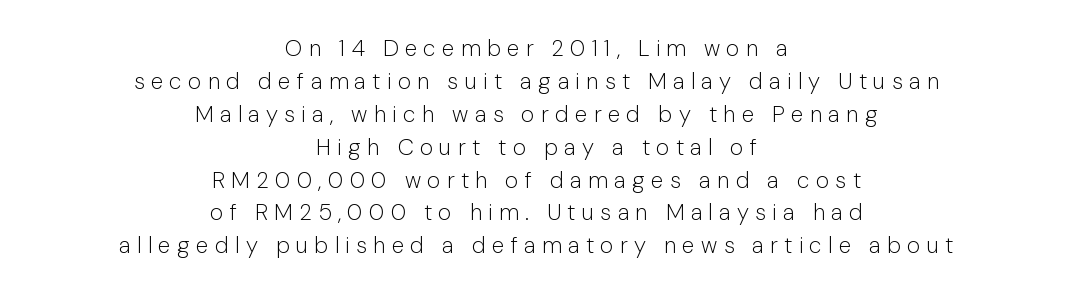
Q: Is the text bold? A: No.
Q: Is the text italic (slanted)? A: No, it is upright.
Q: Is the text underlined? A: No.
Q: How is the paragraph aligned? A: Centered.
Q: Is the spacing between letters normal or unusually wide? A: Unusually wide.
Q: Is the spacing between lines tight, normal or loose? A: Normal.
